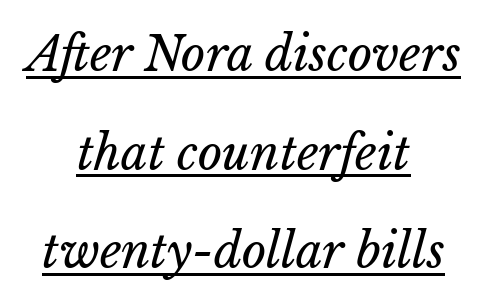
Underlined type. The block of text is sparse from top to bottom, with ample space between rows. The lines are quadded center. Look at the tracking — it's just the regular setting, nothing added. Weight: regular or lighter.
